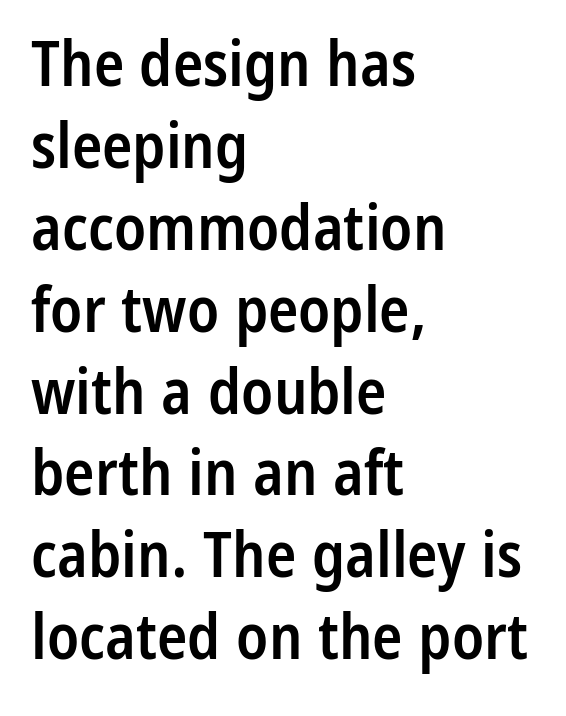
Q: Is the text bold? A: Semi-bold.
Q: Is the text italic (slanted)? A: No, it is upright.
Q: Is the typeface a serif or a sans-serif typeface? A: Sans-serif.
Q: Is the text underlined? A: No.
Q: How is the paragraph aligned? A: Left-aligned.
Q: Is the spacing between letters normal or unusually wide? A: Normal.
Q: Is the spacing between lines tight, normal or loose? A: Normal.
Q: Width (condensed, normal, or wide)? A: Condensed.
Q: Stroke contrast? A: Low.
Q: x-height? A: Medium.
Q: Monospaced? A: No.
